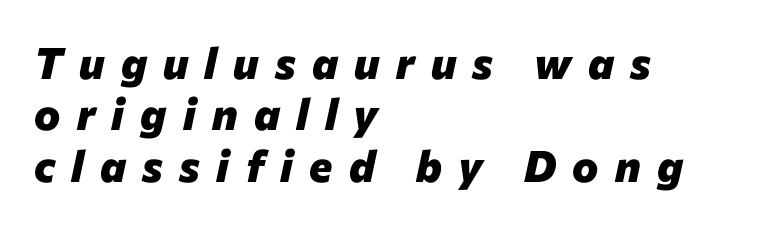
The image shows 44 px heavy type, italic (leaning right); set left-aligned, line spacing 1.17x, unusually wide letter spacing (+0.37 em), not underlined; low stroke contrast and a medium x-height.
